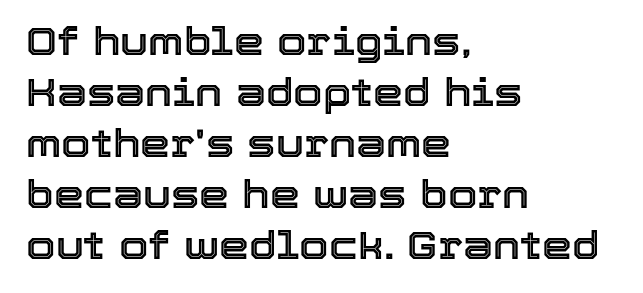
{"italic": "no", "width": "normal", "x_height": "medium", "monospaced": "no", "underline": "no", "align": "left", "line_spacing": "normal", "line_spacing_ratio": 1.34, "letter_spacing": "normal", "letter_spacing_em": 0.0, "glyph_px": 38}
